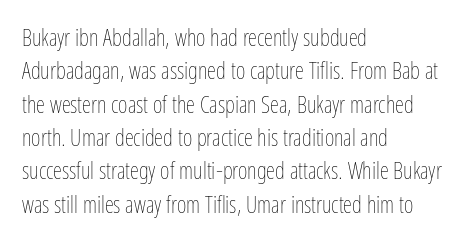
{"italic": "no", "bold": "no", "underline": "no", "align": "left", "line_spacing": "normal", "line_spacing_ratio": 1.45, "letter_spacing": "normal", "letter_spacing_em": 0.0, "glyph_px": 23}
